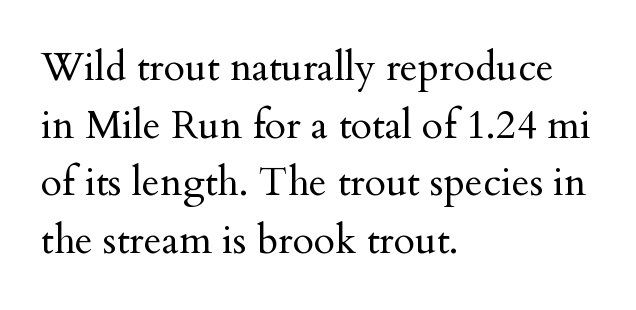
{"serif": "yes", "italic": "no", "bold": "no", "weight": "regular", "width": "normal", "stroke_contrast": "medium", "x_height": "small", "monospaced": "no", "underline": "no", "align": "left", "line_spacing": "normal", "line_spacing_ratio": 1.48, "letter_spacing": "normal", "letter_spacing_em": 0.0, "glyph_px": 39}
